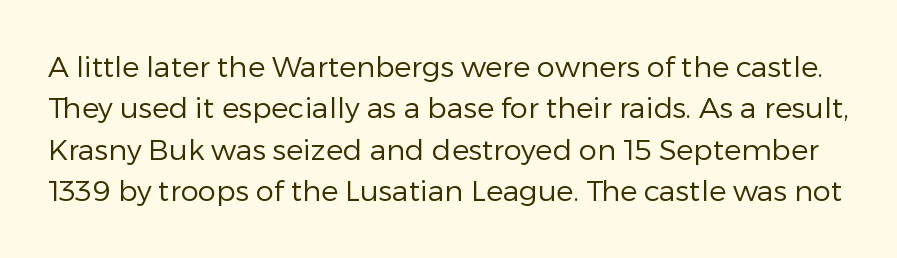
The image shows 29 px regular-weight sans-serif type, upright; set normal line spacing (1.43x), normal letter spacing, not underlined; low stroke contrast and a medium x-height.
